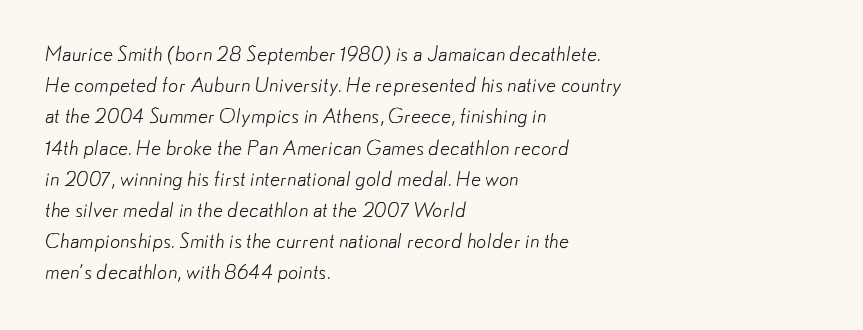
The image shows 20 px text type; set left-aligned, normal line spacing (1.56x), normal letter spacing, not underlined.
